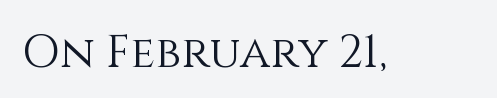
The specimen omits any rule beneath the text block's lines. The face looks like a standard text weight, possibly lighter. Do the letters lean? They stand straight. No extra tracking has been applied to these lines. Varying glyph widths throughout — classic text-font behaviour.
